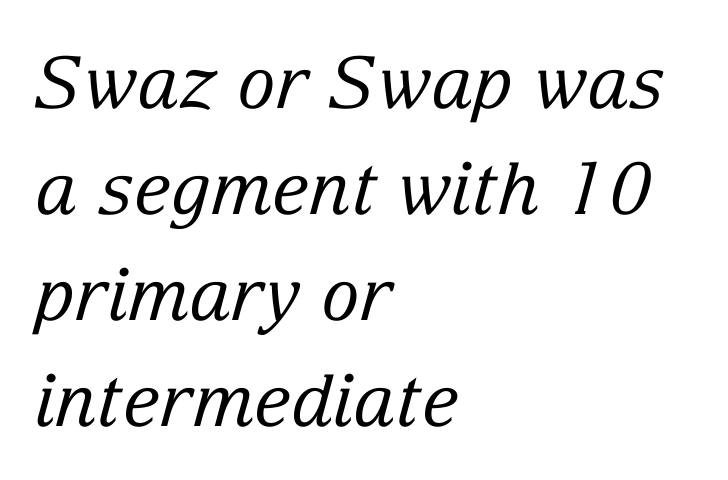
The image shows 72 px regular-weight serif type, italic (leaning right); set left-aligned, normal line spacing (1.47x), normal letter spacing, not underlined; low stroke contrast and a medium x-height.
